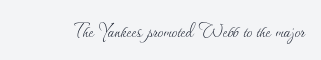
The type is set solid horizontally, with unmodified tracking. Words float on clear page, feet unadorned. A quiet, ordinary-to-light weight characterises the typeface.
